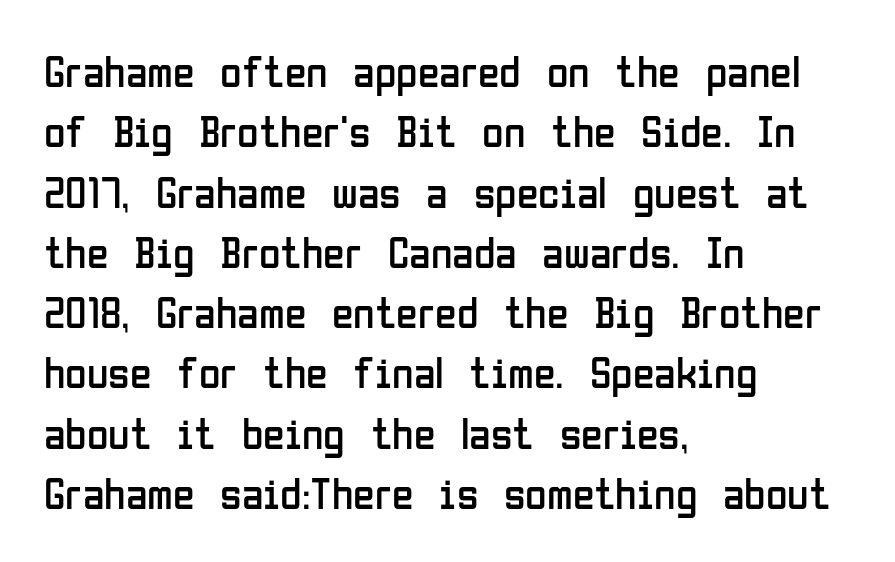
Nope, not italic — everything's standing straight. There is no visible air inserted between adjacent glyphs. The leading is moderate, giving the passage an even texture. Bare-footed words on every line.
